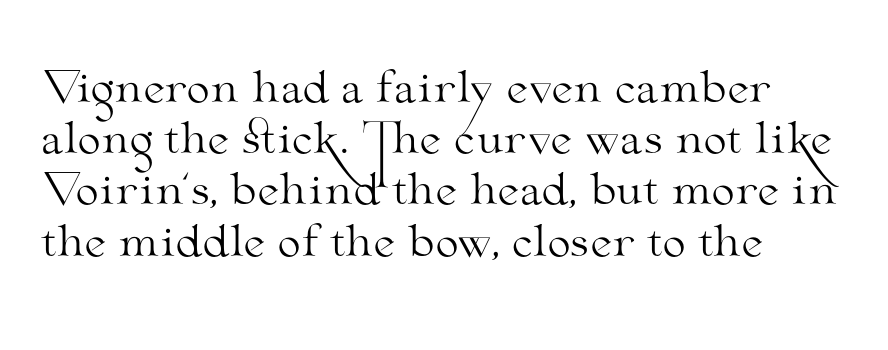
The image shows 42 px light, wide serif type, upright; set left-aligned, line spacing 1.22x, normal letter spacing, not underlined; medium stroke contrast and a small x-height.
